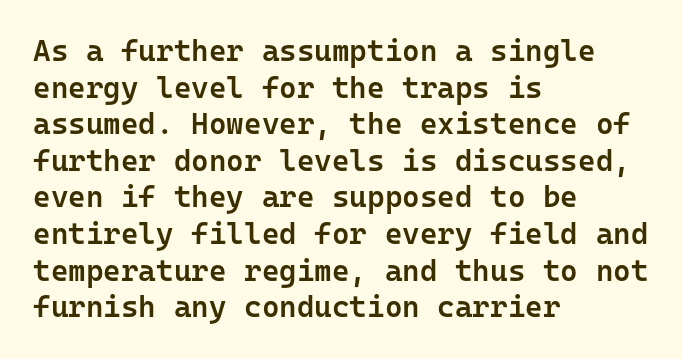
{"serif": "no", "italic": "no", "bold": "semi", "weight": "semibold", "width": "normal", "stroke_contrast": "low", "x_height": "medium", "monospaced": "yes", "underline": "no", "align": "left", "line_spacing_ratio": 1.22, "letter_spacing": "normal", "letter_spacing_em": 0.0, "glyph_px": 30}
